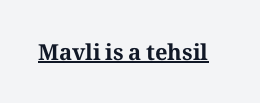
{"italic": "no", "bold": "yes", "underline": "yes", "letter_spacing": "normal", "letter_spacing_em": 0.0, "glyph_px": 22}
